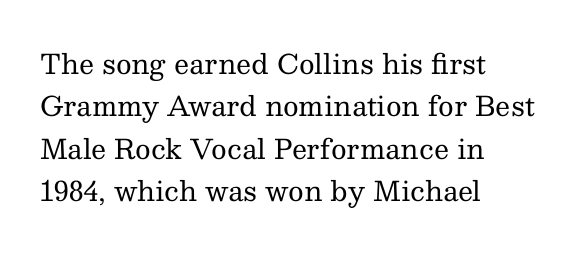
The image shows 27 px text type, upright; set left-aligned, normal line spacing (1.57x), normal letter spacing, not underlined.
